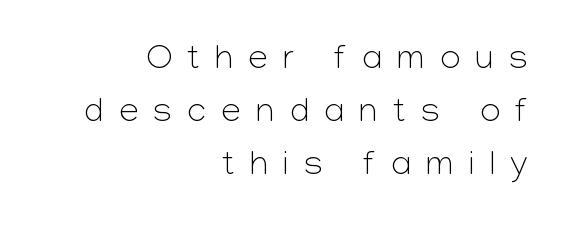
Quick note: underline off. This sample has the flowing, uneven cadence of proportional lettering. In terms of letterspacing, this is a distinctly airy, spread setting. A light-to-regular cut is what we see here. Each letter's strokes conclude bluntly, with no projecting serifs.
